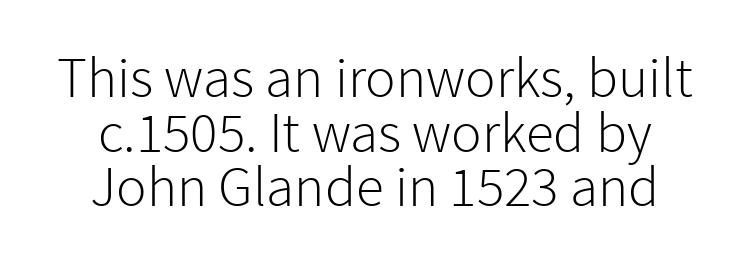
This sample has the flowing, uneven cadence of proportional lettering. Line spacing here is tight. Here the glyphs are tracked normally, forming tight word shapes. The strokes are not fattened; the text isn't bold. This sample uses an upright cut, with every glyph sitting square on the baseline.
